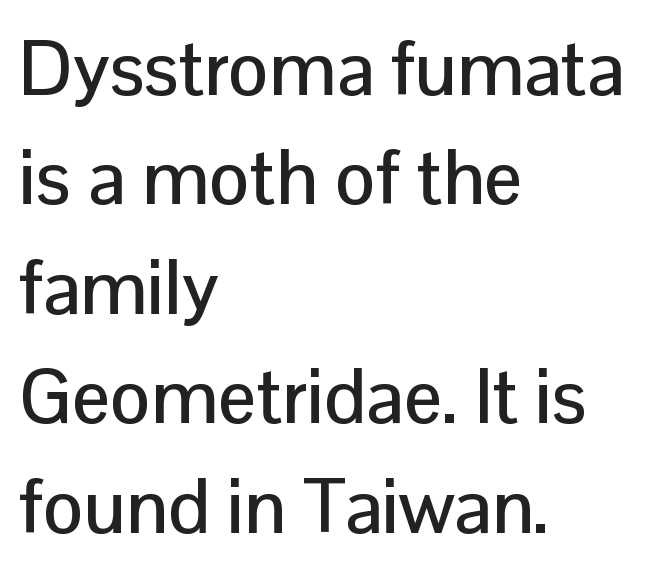
The image shows 76 px sans-serif type, upright; set left-aligned, normal line spacing (1.44x), normal letter spacing, not underlined; low stroke contrast and a medium x-height.
